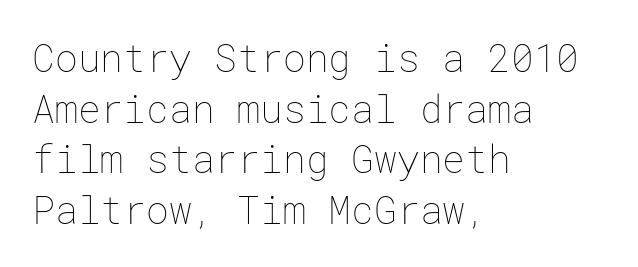
{"italic": "no", "bold": "no", "weight": "thin", "width": "normal", "stroke_contrast": "low", "x_height": "medium", "underline": "no", "align": "left", "line_spacing": "normal", "line_spacing_ratio": 1.33, "letter_spacing": "normal", "letter_spacing_em": 0.0, "glyph_px": 38}
